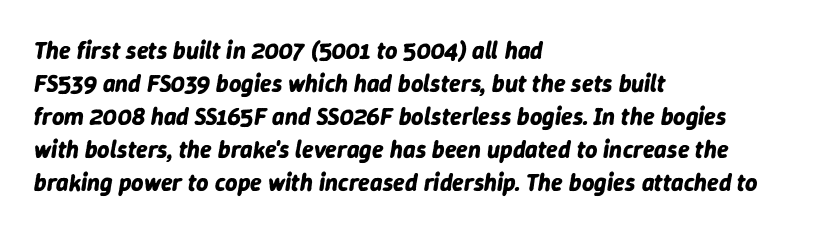
The axis of the letterforms is tilted away from vertical. Pretty heavy lettering here — definitely bold. The lines in this sample share a left origin and differ only in where they stop. Beneath every word, the page is bare.
